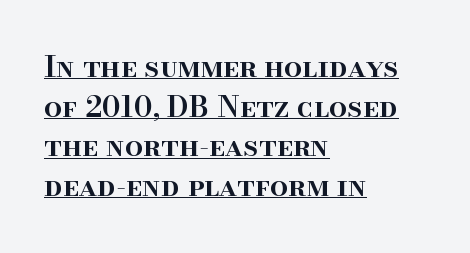
The image shows 29 px semibold serif type, upright; set left-aligned, normal line spacing (1.37x), normal letter spacing, underlined; high stroke contrast and a small x-height.
